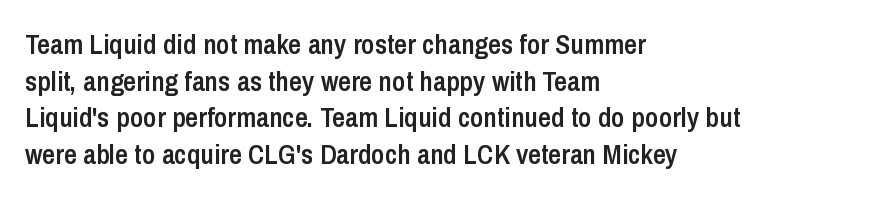
Note the varied advance widths — an 'i' is clearly narrower than an 'm'. I'd call this a sans setting — the letters go barefoot. Interline gaps are of average width in this sample. Do the letters lean? They stand straight. The face used here is a semibold: visibly heavier than regular, lighter than bold.
